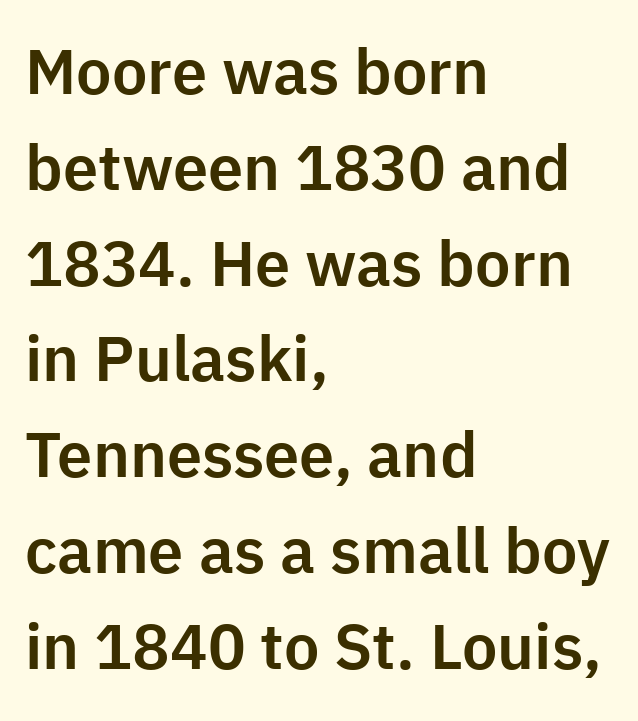
The image shows 63 px sans-serif type, upright; set left-aligned, normal line spacing (1.52x), normal letter spacing, not underlined; low stroke contrast and a medium x-height.
